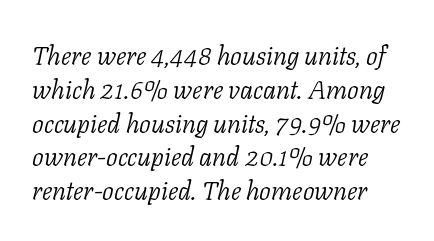
{"italic": "yes", "lean": "right", "slant_degrees": 11, "bold": "no", "underline": "no", "line_spacing": "normal", "line_spacing_ratio": 1.3, "letter_spacing": "normal", "letter_spacing_em": 0.0, "glyph_px": 26}
